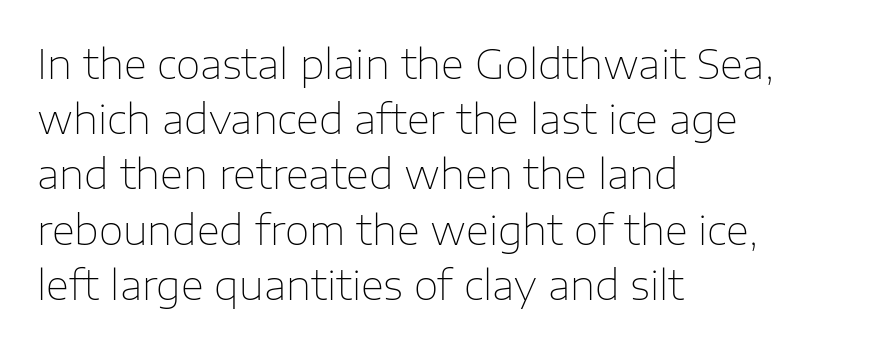
Q: Is the text bold? A: No.
Q: Is the text italic (slanted)? A: No, it is upright.
Q: Is the typeface a serif or a sans-serif typeface? A: Sans-serif.
Q: Is the text underlined? A: No.
Q: How is the paragraph aligned? A: Left-aligned.
Q: Is the spacing between letters normal or unusually wide? A: Normal.
Q: Is the spacing between lines tight, normal or loose? A: Normal.
Q: Width (condensed, normal, or wide)? A: Normal.
Q: Stroke contrast? A: Low.
Q: x-height? A: Medium.
Q: Monospaced? A: No.
